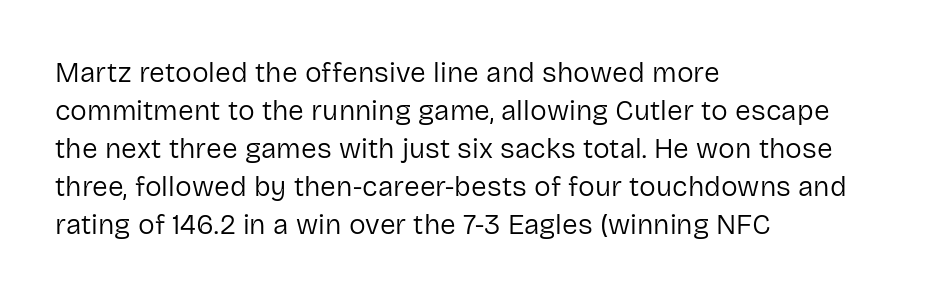
Q: Is the text bold? A: No.
Q: Is the text italic (slanted)? A: No, it is upright.
Q: Is the typeface a serif or a sans-serif typeface? A: Sans-serif.
Q: Is the text underlined? A: No.
Q: How is the paragraph aligned? A: Left-aligned.
Q: Is the spacing between letters normal or unusually wide? A: Normal.
Q: Is the spacing between lines tight, normal or loose? A: Normal.
Q: Width (condensed, normal, or wide)? A: Normal.
Q: Stroke contrast? A: Low.
Q: x-height? A: Medium.
Q: Monospaced? A: No.
